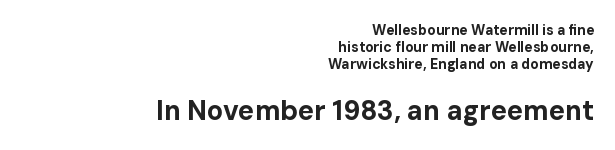
The image shows 27 px bold type, upright; set right-aligned, line spacing 1.2x, normal letter spacing, not underlined; the second (bottom) block is 1.93x larger.
